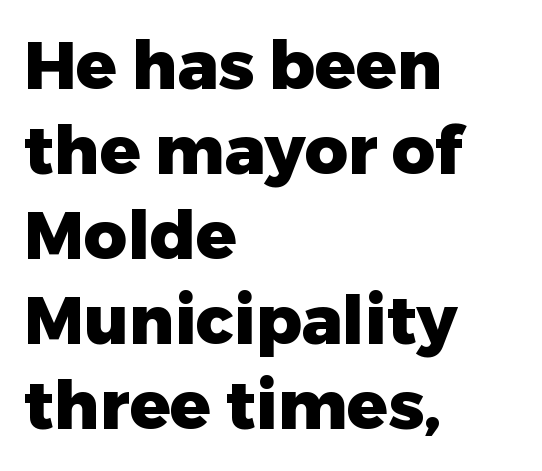
{"serif": "no", "italic": "no", "bold": "yes", "weight": "heavy", "width": "normal", "stroke_contrast": "low", "x_height": "medium", "monospaced": "no", "underline": "no", "align": "left", "line_spacing": "normal", "line_spacing_ratio": 1.27, "letter_spacing": "normal", "letter_spacing_em": 0.0, "glyph_px": 67}
